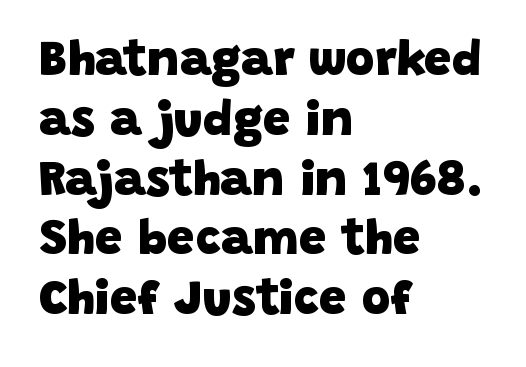
Bold? Absolutely — the strokes are thick and heavy. Clear beneath every line of the passage. The rendering keeps characters at their native spacing. Nothing sits at the stroke ends, so this counts as sans-serif. All the whitespace from short lines collects on the right.
